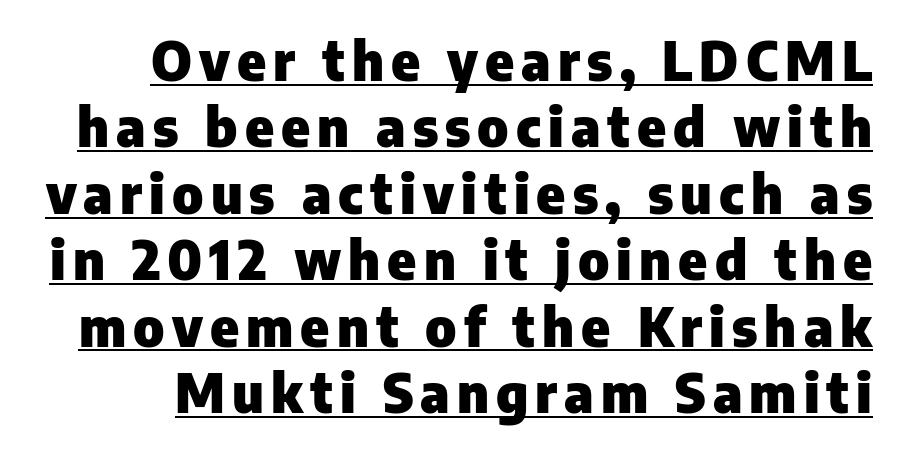
Q: Is the text bold? A: Yes.
Q: Is the text italic (slanted)? A: No, it is upright.
Q: Is the typeface a serif or a sans-serif typeface? A: Sans-serif.
Q: Is the text underlined? A: Yes.
Q: Width (condensed, normal, or wide)? A: Normal.
Q: Stroke contrast? A: Low.
Q: x-height? A: Medium.
Q: Monospaced? A: No.
